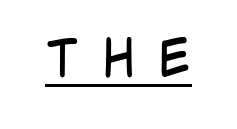
The image shows 52 px regular-weight, condensed sans-serif type, upright; set unusually wide letter spacing (+0.47 em), underlined; low stroke contrast and a large x-height.
